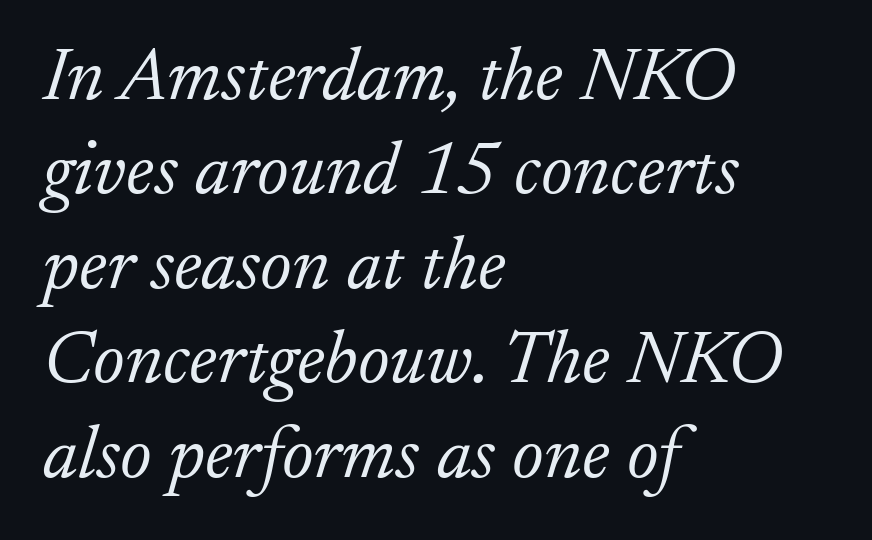
{"serif": "yes", "italic": "yes", "lean": "right", "slant_degrees": 17, "bold": "no", "weight": "light", "width": "normal", "stroke_contrast": "low", "x_height": "small", "monospaced": "no", "underline": "no", "align": "left", "line_spacing": "normal", "line_spacing_ratio": 1.26, "letter_spacing": "normal", "letter_spacing_em": 0.0, "glyph_px": 75}
